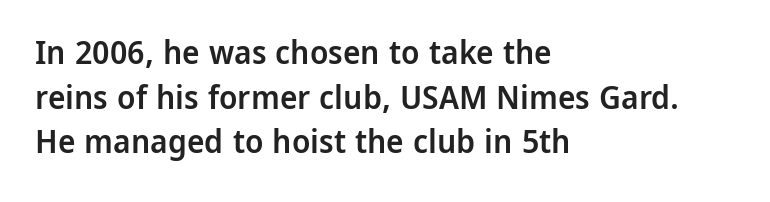
{"serif": "no", "italic": "no", "bold": "semi", "weight": "semibold", "width": "normal", "stroke_contrast": "low", "x_height": "medium", "monospaced": "no", "underline": "no", "align": "left", "line_spacing": "normal", "line_spacing_ratio": 1.35, "letter_spacing": "normal", "letter_spacing_em": 0.0, "glyph_px": 33}
